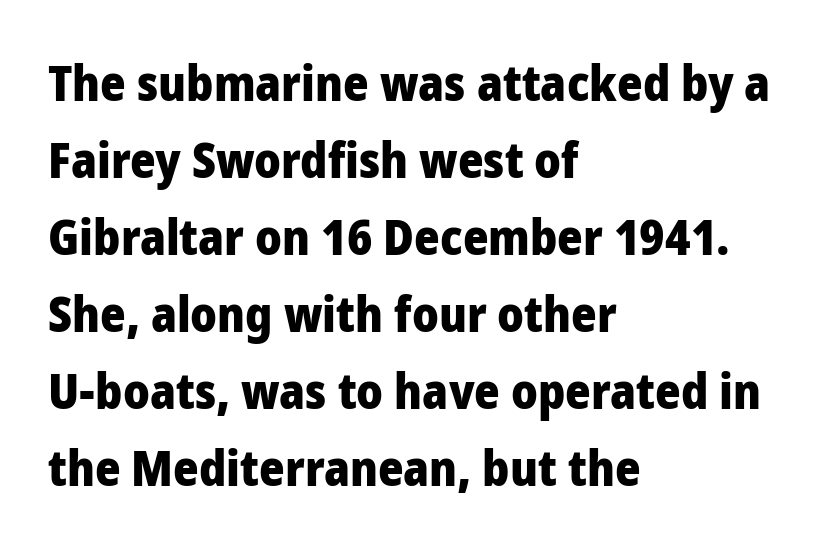
{"serif": "no", "italic": "no", "bold": "yes", "weight": "heavy", "width": "normal", "stroke_contrast": "low", "x_height": "medium", "monospaced": "no", "underline": "no", "align": "left", "line_spacing": "normal", "line_spacing_ratio": 1.57, "letter_spacing": "normal", "letter_spacing_em": 0.0, "glyph_px": 49}
